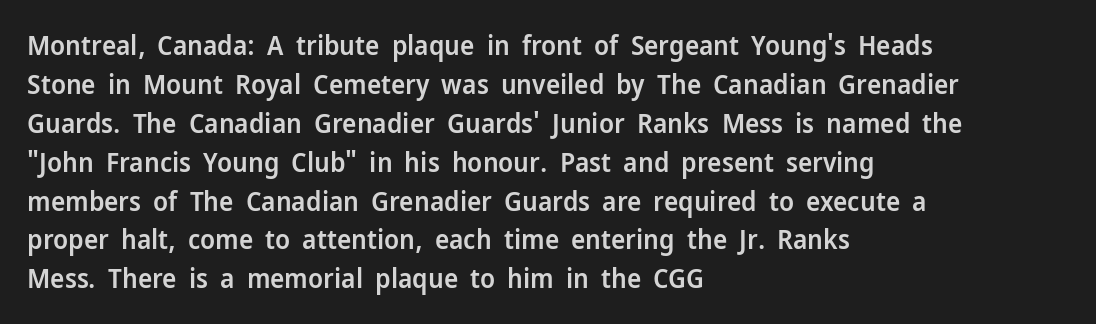
{"italic": "no", "bold": "semi", "underline": "no", "align": "left", "line_spacing": "normal", "line_spacing_ratio": 1.44, "letter_spacing": "normal", "letter_spacing_em": 0.0, "glyph_px": 27}
